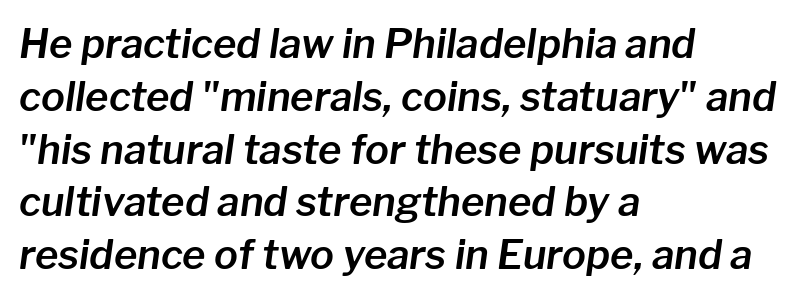
Q: Is the text italic (slanted)? A: Yes, it leans right by about 8 degrees.
Q: Is the text underlined? A: No.
Q: How is the paragraph aligned? A: Left-aligned.
Q: Is the spacing between letters normal or unusually wide? A: Normal.
Q: Is the spacing between lines tight, normal or loose? A: Normal.
Q: Width (condensed, normal, or wide)? A: Normal.
Q: Stroke contrast? A: Low.
Q: x-height? A: Medium.
Q: Monospaced? A: No.
